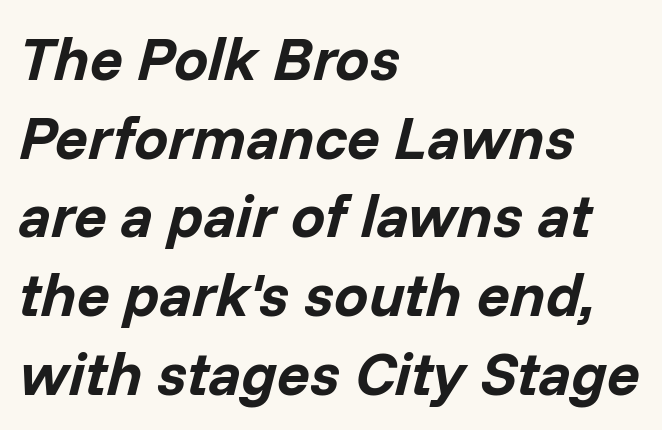
Descender tails drop into unmarked territory. Alignment: flush left. Nobody touched the tracking dial on this one. Honestly, the row spacing looks completely unremarkable. Italic: yes, the glyphs are oblique.
